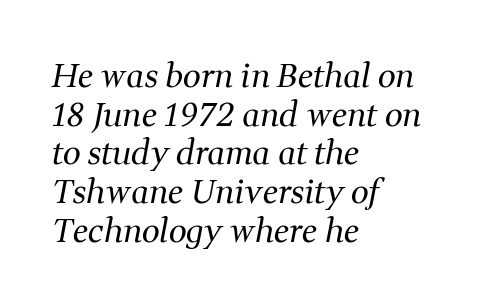
Q: Is the text bold? A: No.
Q: Is the text italic (slanted)? A: Yes, it leans right by about 11 degrees.
Q: Is the typeface a serif or a sans-serif typeface? A: Serif.
Q: Is the text underlined? A: No.
Q: How is the paragraph aligned? A: Left-aligned.
Q: Is the spacing between letters normal or unusually wide? A: Normal.
Q: Width (condensed, normal, or wide)? A: Normal.
Q: Stroke contrast? A: Medium.
Q: x-height? A: Medium.
Q: Monospaced? A: No.
